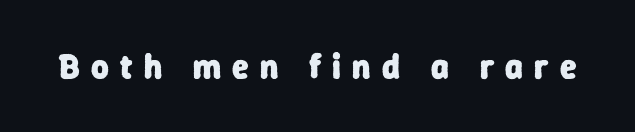
Q: Is the text bold? A: Yes.
Q: Is the typeface a serif or a sans-serif typeface? A: Sans-serif.
Q: Is the text underlined? A: No.
Q: Is the spacing between letters normal or unusually wide? A: Unusually wide.
Q: Width (condensed, normal, or wide)? A: Normal.
Q: Stroke contrast? A: Low.
Q: x-height? A: Medium.
Q: Monospaced? A: No.
